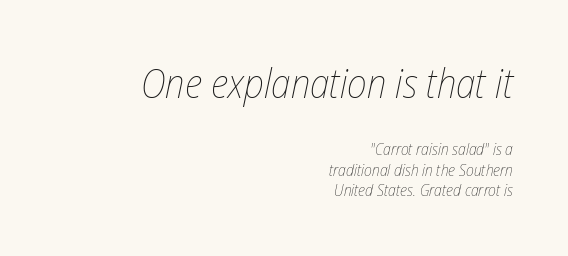
{"italic": "yes", "lean": "right", "slant_degrees": 12, "bold": "no", "weight": "thin", "width": "condensed", "stroke_contrast": "low", "x_height": "medium", "monospaced": "no", "underline": "no", "align": "right", "line_spacing": "normal", "line_spacing_ratio": 1.26, "letter_spacing": "normal", "letter_spacing_em": 0.0, "larger_block": "first", "size_ratio": 2.5, "glyph_px": 40}
